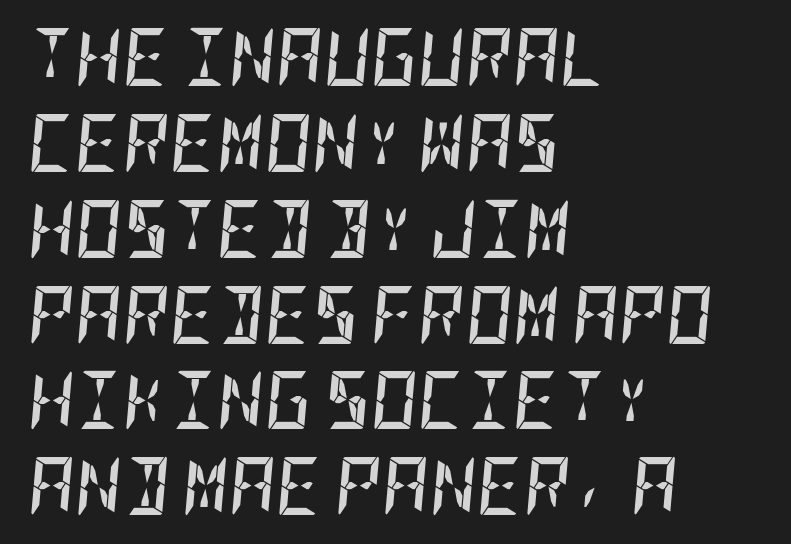
Q: Is the text bold? A: Yes.
Q: Is the text italic (slanted)? A: Yes, it leans right by about 5 degrees.
Q: Is the text underlined? A: No.
Q: How is the paragraph aligned? A: Left-aligned.
Q: Is the spacing between letters normal or unusually wide? A: Normal.
Q: Is the spacing between lines tight, normal or loose? A: Normal.
Q: Width (condensed, normal, or wide)? A: Condensed.
Q: Stroke contrast? A: Low.
Q: x-height? A: Large.
